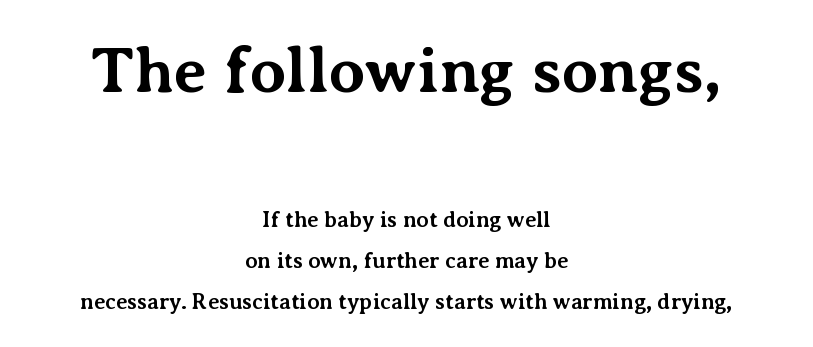
{"serif": "yes", "italic": "no", "bold": "yes", "weight": "bold", "width": "normal", "stroke_contrast": "medium", "x_height": "medium", "monospaced": "no", "underline": "no", "align": "center", "line_spacing_ratio": 1.87, "letter_spacing": "normal", "letter_spacing_em": 0.0, "larger_block": "first", "size_ratio": 2.95, "glyph_px": 65}
